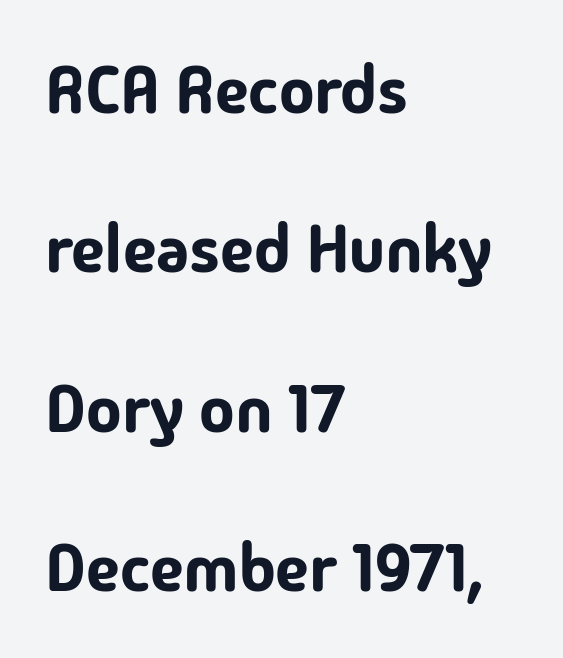
Q: Is the text italic (slanted)? A: No, it is upright.
Q: Is the typeface a serif or a sans-serif typeface? A: Sans-serif.
Q: Is the text underlined? A: No.
Q: How is the paragraph aligned? A: Left-aligned.
Q: Is the spacing between letters normal or unusually wide? A: Normal.
Q: Is the spacing between lines tight, normal or loose? A: Loose.
Q: Width (condensed, normal, or wide)? A: Normal.
Q: Stroke contrast? A: Low.
Q: x-height? A: Medium.
Q: Monospaced? A: No.
